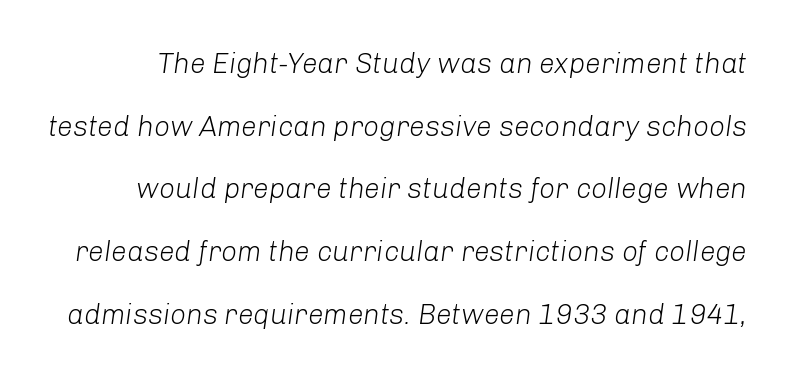
Q: Is the text bold? A: No.
Q: Is the text italic (slanted)? A: Yes, it leans right by about 8 degrees.
Q: Is the text underlined? A: No.
Q: Is the spacing between letters normal or unusually wide? A: Normal.
Q: Is the spacing between lines tight, normal or loose? A: Loose.
Q: Width (condensed, normal, or wide)? A: Normal.
Q: Stroke contrast? A: Low.
Q: x-height? A: Medium.
Q: Monospaced? A: No.
